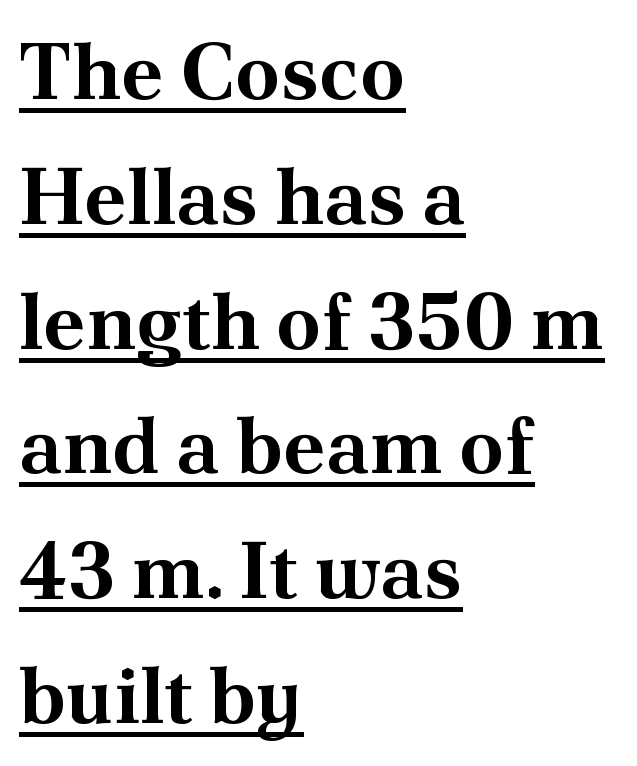
{"serif": "yes", "italic": "no", "bold": "yes", "weight": "bold", "width": "normal", "stroke_contrast": "medium", "x_height": "small", "monospaced": "no", "underline": "yes", "align": "left", "line_spacing": "normal", "line_spacing_ratio": 1.56, "letter_spacing": "normal", "letter_spacing_em": 0.0, "glyph_px": 80}
